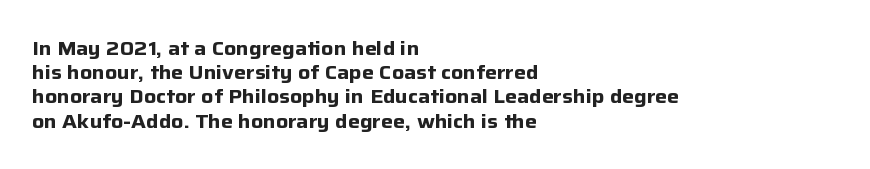
The image shows 20 px bold type, upright; set left-aligned, line spacing 1.21x, normal letter spacing, not underlined.
